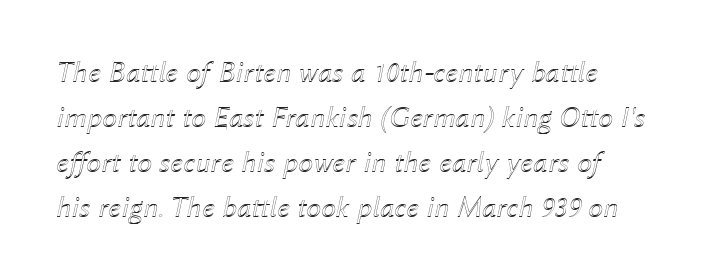
Notice how the stems are inclined rather than vertical — that's the hallmark of italics. You could not count columns in this text — the font is proportionally spaced. This rendering leaves character spacing at its baseline value. Each new line begins a customary step beneath the previous one. This rendering features lettering with no underline.
